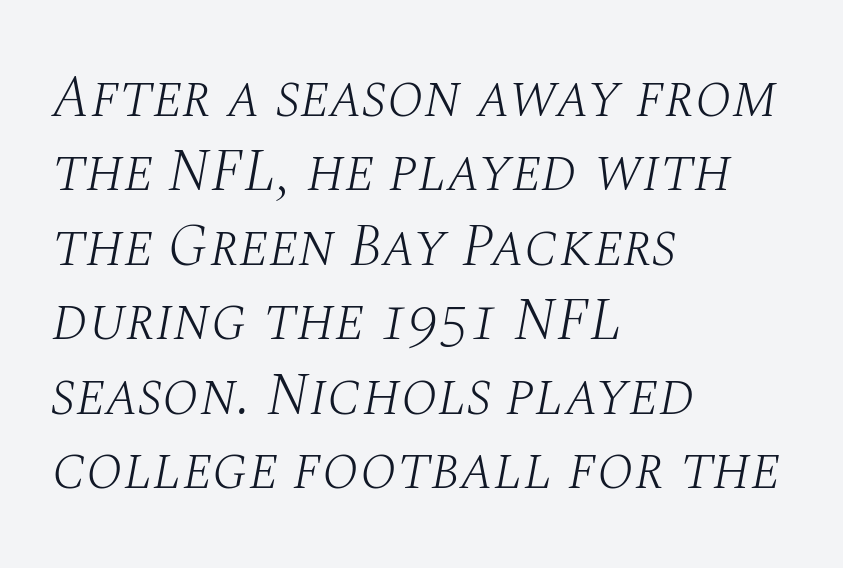
{"serif": "yes", "italic": "yes", "lean": "right", "slant_degrees": 10, "bold": "no", "weight": "light", "width": "normal", "stroke_contrast": "medium", "x_height": "large", "monospaced": "no", "underline": "no", "align": "left", "line_spacing_ratio": 1.24, "letter_spacing": "normal", "letter_spacing_em": 0.0, "glyph_px": 60}
